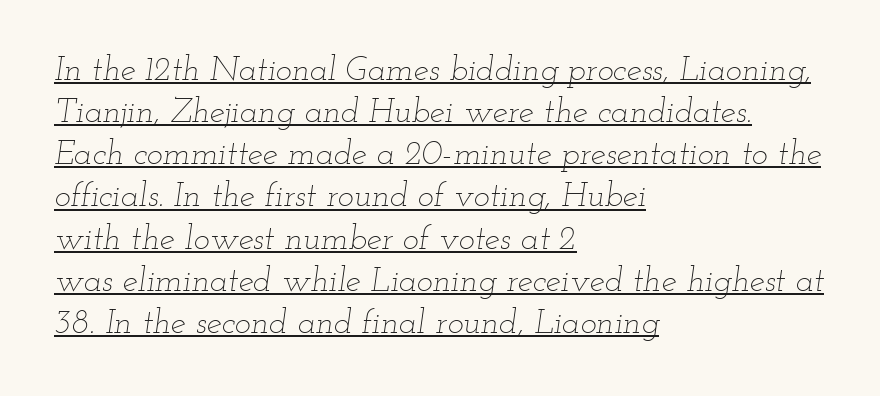
{"italic": "yes", "lean": "right", "slant_degrees": 12, "bold": "no", "weight": "thin", "width": "wide", "stroke_contrast": "low", "x_height": "small", "monospaced": "no", "underline": "yes", "align": "left", "line_spacing_ratio": 1.24, "letter_spacing": "normal", "letter_spacing_em": 0.0, "glyph_px": 34}
